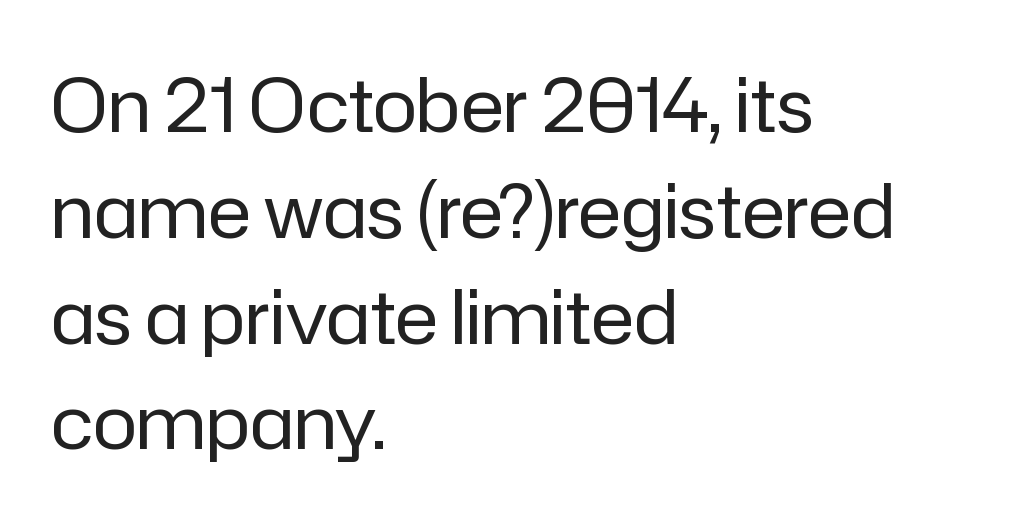
Descenders hang freely into open space. Inter-character spacing is left at the font's built-in metrics. Vertical stems look standard width or narrower in stroke. Unlike a traditional serif, this face leaves its strokes unadorned. Do the characters align in a grid? No, the font is proportional.
